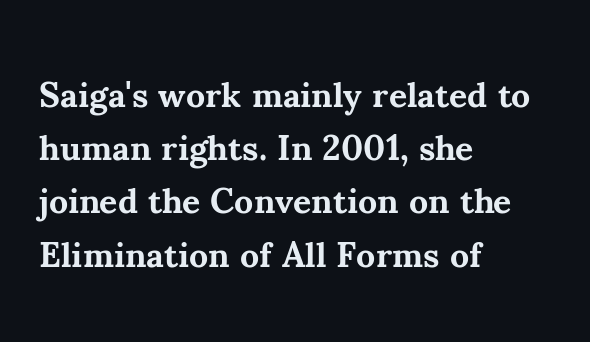
{"serif": "yes", "italic": "no", "bold": "yes", "weight": "bold", "width": "normal", "stroke_contrast": "medium", "x_height": "small", "monospaced": "no", "underline": "no", "align": "left", "line_spacing": "normal", "line_spacing_ratio": 1.52, "letter_spacing": "normal", "letter_spacing_em": 0.0, "glyph_px": 35}
